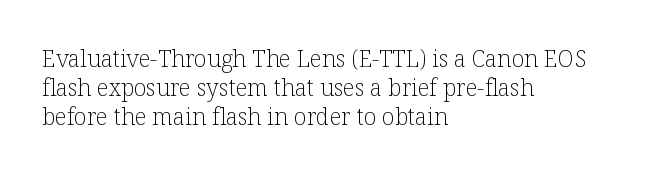
The image shows 23 px text type, upright; set left-aligned, normal line spacing (1.27x), normal letter spacing, not underlined.
